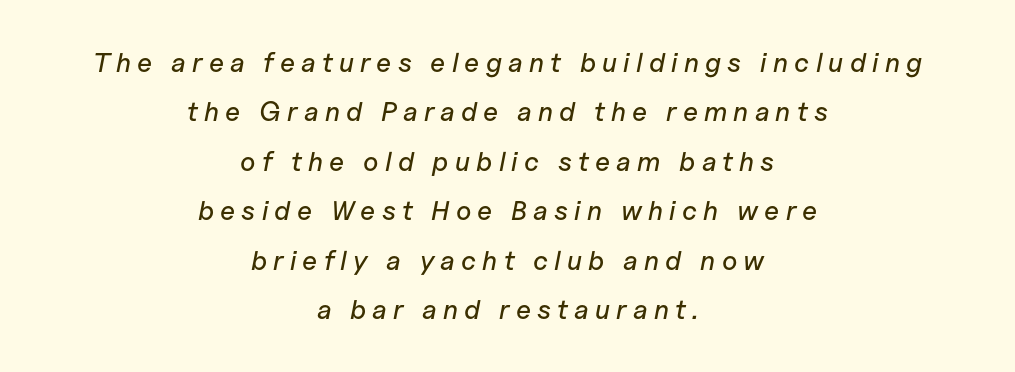
{"italic": "yes", "lean": "right", "slant_degrees": 11, "underline": "no", "align": "center", "line_spacing_ratio": 1.83, "letter_spacing": "wide", "letter_spacing_em": 0.23, "glyph_px": 27}
